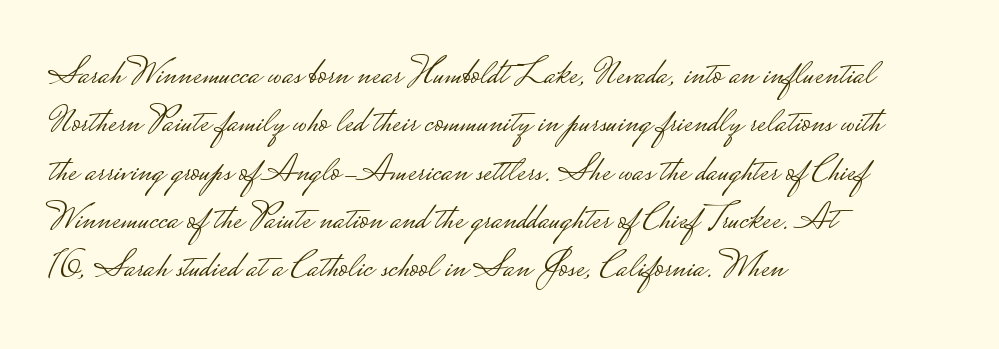
Q: Is the text bold? A: No.
Q: Is the text italic (slanted)? A: Yes.
Q: Is the typeface a serif or a sans-serif typeface? A: Sans-serif.
Q: Is the text underlined? A: No.
Q: How is the paragraph aligned? A: Left-aligned.
Q: Is the spacing between letters normal or unusually wide? A: Normal.
Q: Is the spacing between lines tight, normal or loose? A: Normal.
Q: Width (condensed, normal, or wide)? A: Wide.
Q: Stroke contrast? A: Low.
Q: Monospaced? A: No.
